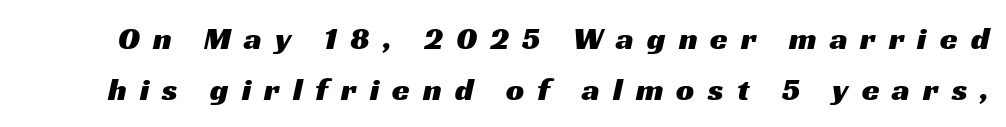
{"serif": "no", "width": "wide", "stroke_contrast": "medium", "x_height": "medium", "monospaced": "no", "underline": "no", "line_spacing": "normal", "line_spacing_ratio": 1.59, "letter_spacing": "wide", "letter_spacing_em": 0.41, "glyph_px": 32}
